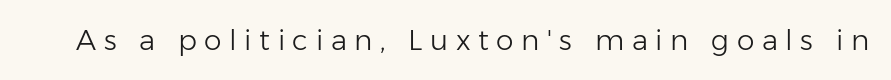
The image shows 28 px light sans-serif type, upright; set unusually wide letter spacing (+0.27 em), not underlined; low stroke contrast and a medium x-height.
